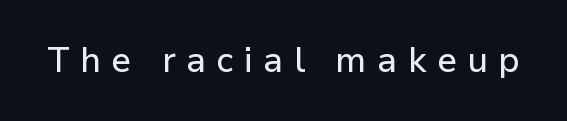
Honestly, there is no underline to notice here at all. A typesetter would call this heavily tracked-out type. Vertical strokes here are truly vertical. The passage shown is typed in a proportional face where columns would drift.
